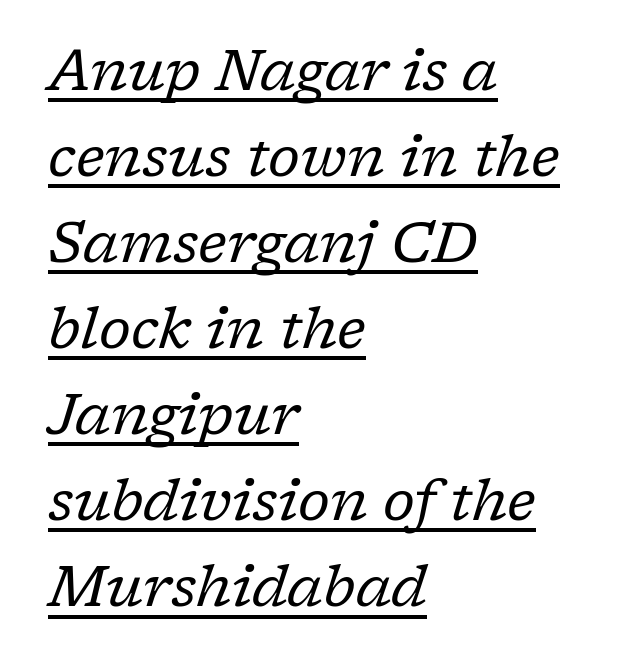
The image shows 57 px regular-weight serif type, italic (leaning right); set left-aligned, normal line spacing (1.51x), normal letter spacing, underlined; low stroke contrast and a medium x-height.
